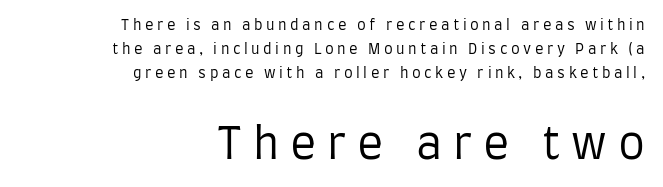
{"serif": "no", "italic": "no", "bold": "no", "weight": "regular", "width": "condensed", "stroke_contrast": "low", "x_height": "large", "monospaced": "no", "underline": "no", "align": "right", "line_spacing_ratio": 1.71, "letter_spacing": "wide", "letter_spacing_em": 0.25, "larger_block": "second", "size_ratio": 3.07, "glyph_px": 43}
